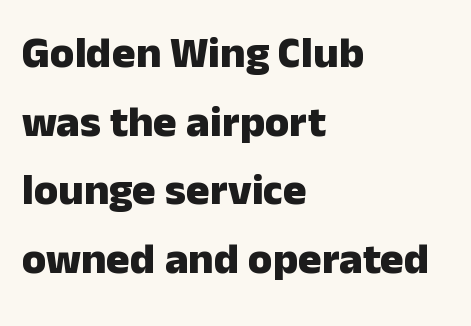
Q: Is the text bold? A: Yes.
Q: Is the text italic (slanted)? A: No, it is upright.
Q: Is the typeface a serif or a sans-serif typeface? A: Sans-serif.
Q: Is the text underlined? A: No.
Q: How is the paragraph aligned? A: Left-aligned.
Q: Is the spacing between letters normal or unusually wide? A: Normal.
Q: Is the spacing between lines tight, normal or loose? A: Normal.
Q: Width (condensed, normal, or wide)? A: Normal.
Q: Stroke contrast? A: Low.
Q: x-height? A: Medium.
Q: Monospaced? A: No.
